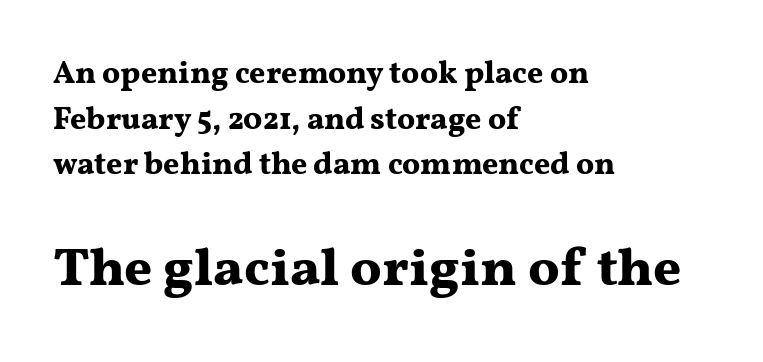
Q: Is the text bold? A: Yes.
Q: Is the text italic (slanted)? A: No, it is upright.
Q: Is the typeface a serif or a sans-serif typeface? A: Serif.
Q: Is the text underlined? A: No.
Q: How is the paragraph aligned? A: Left-aligned.
Q: Is the spacing between letters normal or unusually wide? A: Normal.
Q: Is the spacing between lines tight, normal or loose? A: Normal.
Q: Which block of text is set in a larger size, the first (top) or the second (bottom)? A: The second (bottom) one.
Q: Width (condensed, normal, or wide)? A: Wide.
Q: Stroke contrast? A: Medium.
Q: x-height? A: Medium.
Q: Monospaced? A: No.
